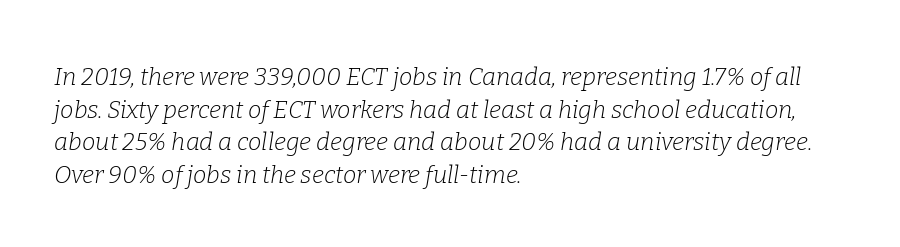
{"italic": "yes", "lean": "right", "slant_degrees": 9, "bold": "no", "underline": "no", "align": "left", "line_spacing": "normal", "line_spacing_ratio": 1.36, "letter_spacing": "normal", "letter_spacing_em": 0.0, "glyph_px": 24}
